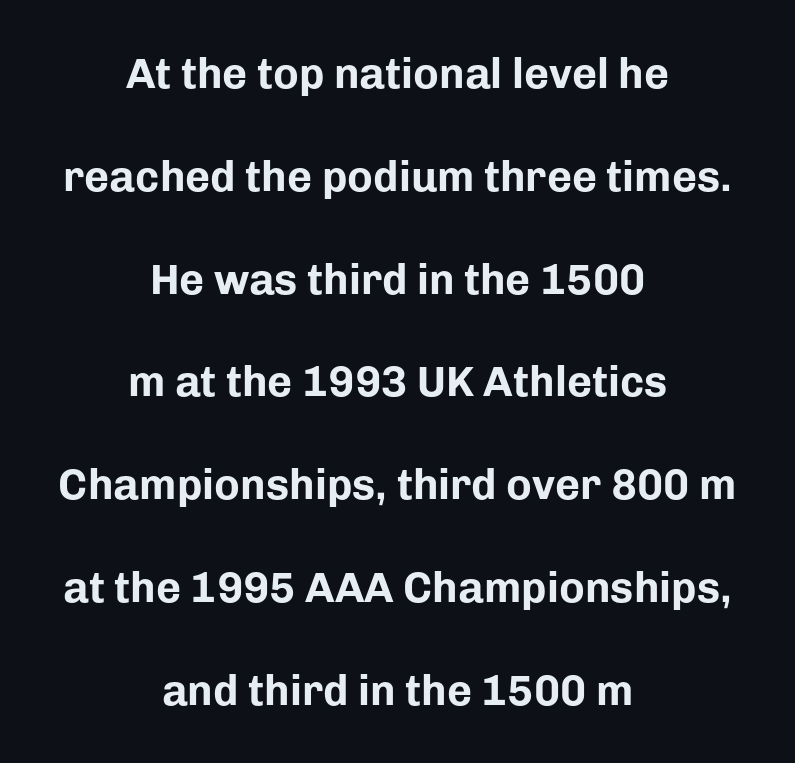
{"serif": "no", "italic": "no", "bold": "yes", "weight": "bold", "width": "normal", "stroke_contrast": "low", "x_height": "medium", "monospaced": "no", "underline": "no", "align": "center", "line_spacing": "loose", "line_spacing_ratio": 2.39, "letter_spacing": "normal", "letter_spacing_em": 0.0, "glyph_px": 43}
